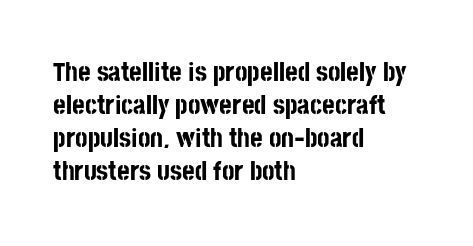
Words float on clear page, feet unadorned. Does the lettering tilt? It doesn't — this is upright. Visually the block forms a straight wall on the left and a jagged coastline on the right. These words are printed bold, with thick strokes throughout. Characters follow at the spacing the type designer built in.
